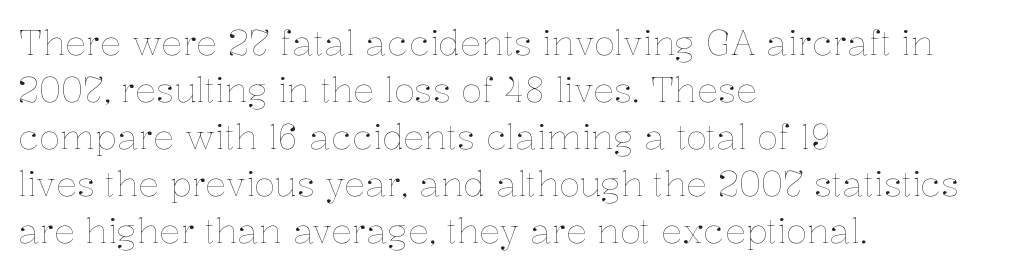
The image shows 35 px thin type, upright; set left-aligned, normal line spacing (1.34x), normal letter spacing, not underlined; low stroke contrast and a medium x-height.
